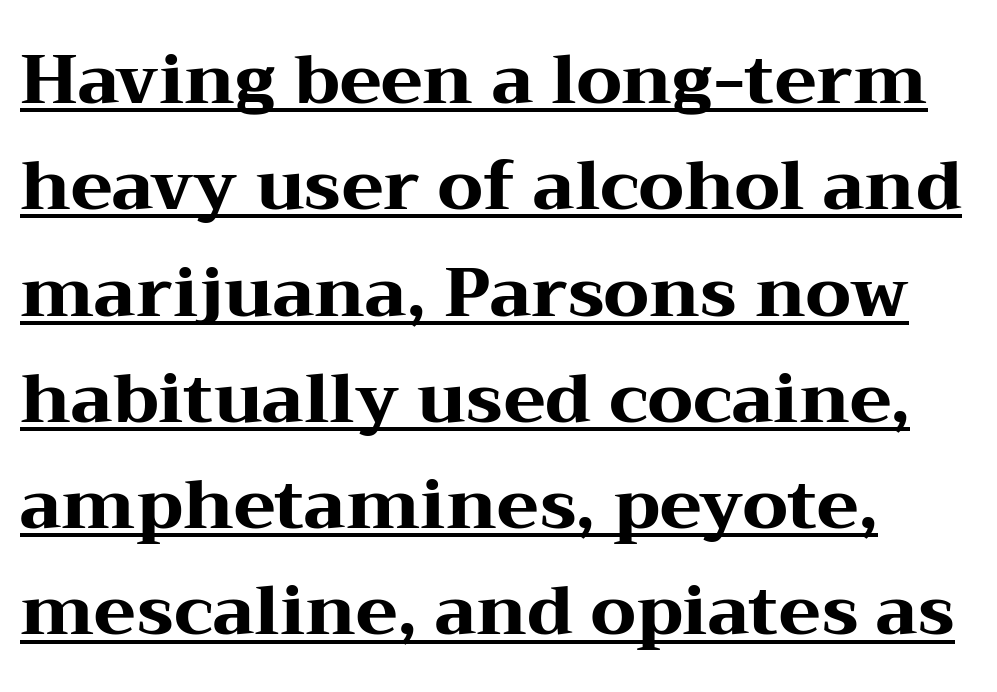
Each new line begins a customary step beneath the previous one. A typesetter would call this proportional, since set widths differ per character. Has an underline been added? It has. Strokes here are thick enough to call this a true bold.
